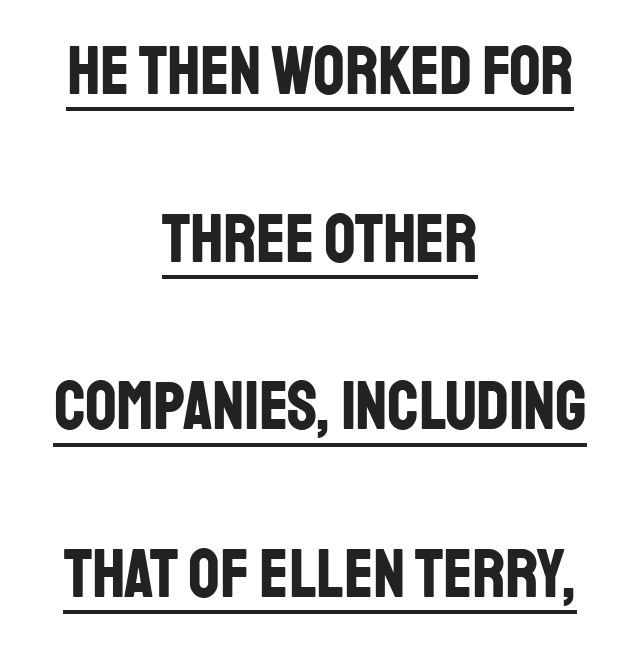
The image shows 69 px bold, condensed sans-serif type, upright; set centered, loose line spacing (2.43x), normal letter spacing, underlined; low stroke contrast and a large x-height.
